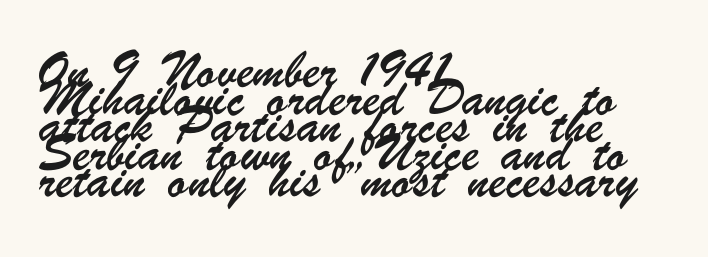
Q: Is the text underlined? A: No.
Q: How is the paragraph aligned? A: Left-aligned.
Q: Is the spacing between letters normal or unusually wide? A: Normal.
